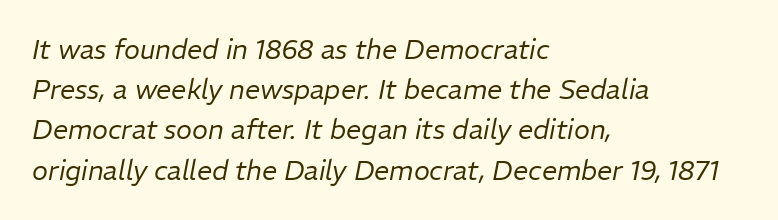
{"italic": "yes", "lean": "right", "slant_degrees": 11, "bold": "no", "underline": "no", "align": "left", "line_spacing": "normal", "line_spacing_ratio": 1.49, "letter_spacing": "normal", "letter_spacing_em": 0.0, "glyph_px": 27}
